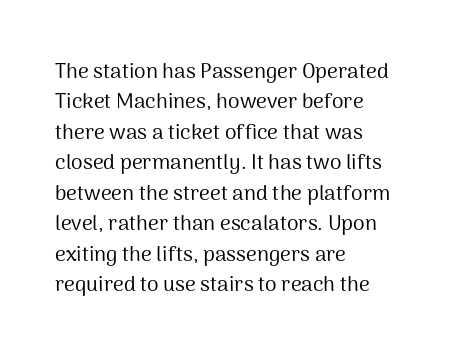
Letter spacing: default. Ink coverage per letter is moderate at most. The rag falls on the right side of this text block. Descenders are the only things crossing below the line. This block has exactly the height ordinary leading produces. This is the regular roman posture of the typeface.
